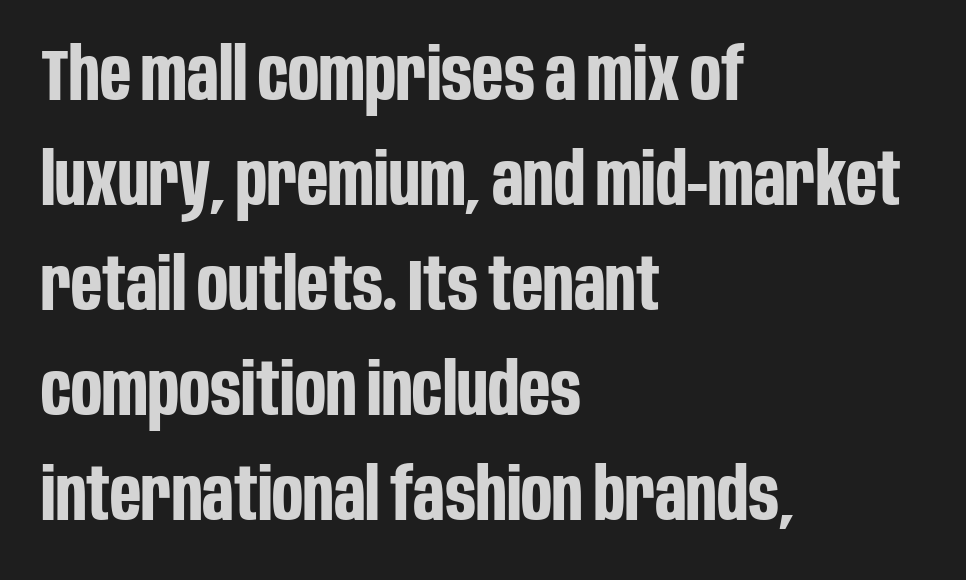
{"serif": "no", "italic": "no", "bold": "yes", "weight": "bold", "width": "condensed", "stroke_contrast": "low", "x_height": "large", "monospaced": "no", "underline": "no", "align": "left", "line_spacing": "normal", "line_spacing_ratio": 1.44, "letter_spacing": "normal", "letter_spacing_em": 0.0, "glyph_px": 73}
